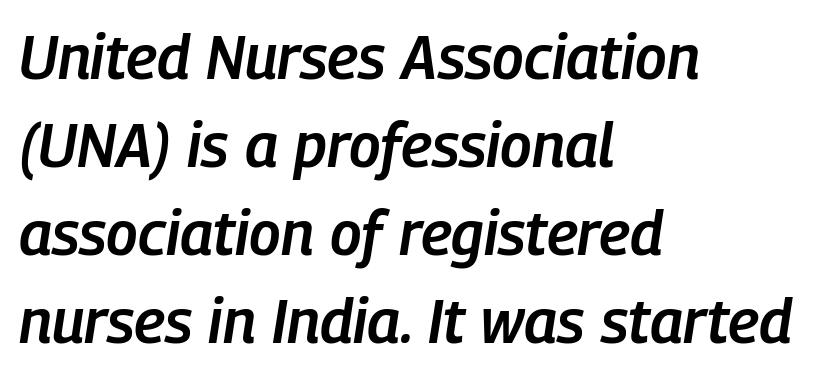
The image shows 61 px semibold, condensed type, italic (leaning right); set left-aligned, normal line spacing (1.44x), normal letter spacing, not underlined; low stroke contrast and a medium x-height.
